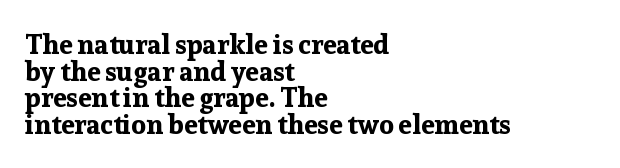
{"italic": "no", "bold": "yes", "underline": "no", "align": "left", "line_spacing": "tight", "line_spacing_ratio": 0.99, "letter_spacing": "normal", "letter_spacing_em": 0.0, "glyph_px": 27}
